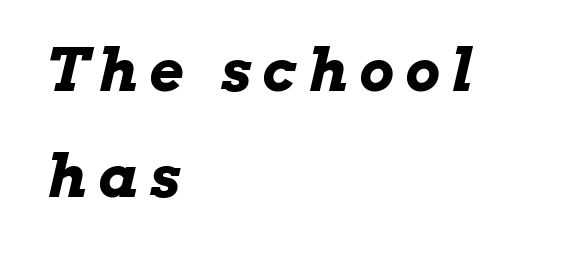
The image shows 59 px bold, wide type, italic (leaning right); set left-aligned, line spacing 1.8x, unusually wide letter spacing (+0.2 em), not underlined; low stroke contrast and a medium x-height.
